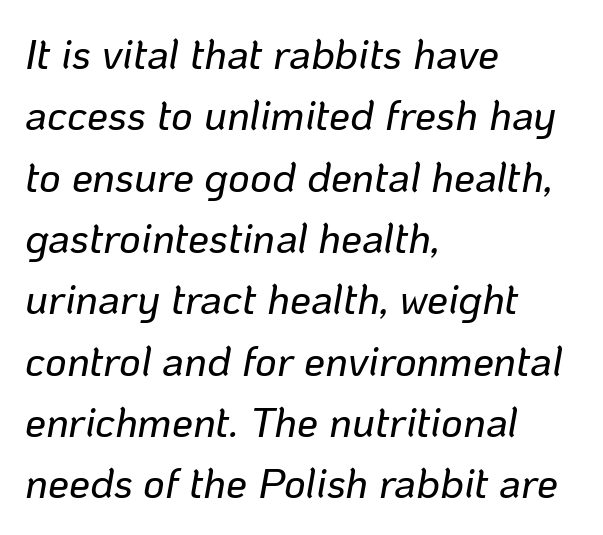
{"italic": "yes", "lean": "right", "slant_degrees": 10, "width": "normal", "stroke_contrast": "low", "x_height": "medium", "monospaced": "no", "underline": "no", "align": "left", "line_spacing": "normal", "line_spacing_ratio": 1.46, "letter_spacing": "normal", "letter_spacing_em": 0.0, "glyph_px": 42}
